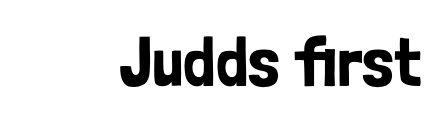
The image shows 70 px condensed sans-serif type, upright; set normal letter spacing, not underlined; low stroke contrast and a medium x-height.
